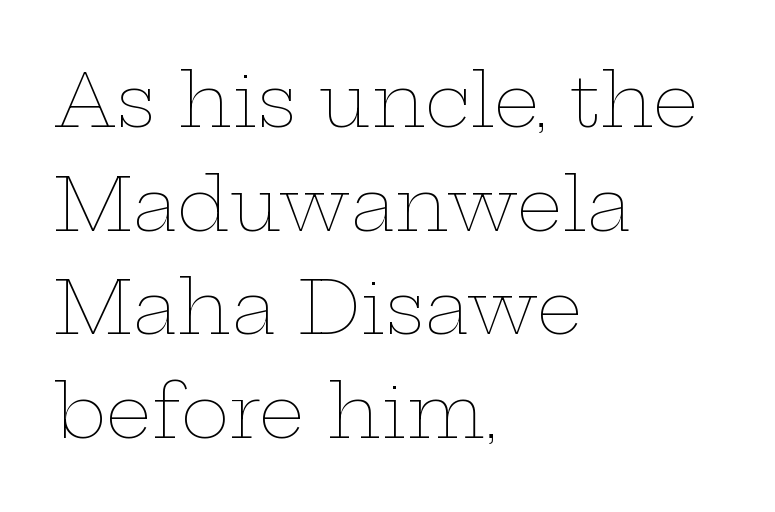
Think standard paragraph weight, or any step lighter than that. Notice how the stems are strictly vertical — no italics here. One glance says typical: line gaps are just what's usual. Each row of text sits above clean, open space. The gaps between neighbouring characters are ordinary and unremarkable. Looks like regular typesetting: each glyph gets only the width it needs.
